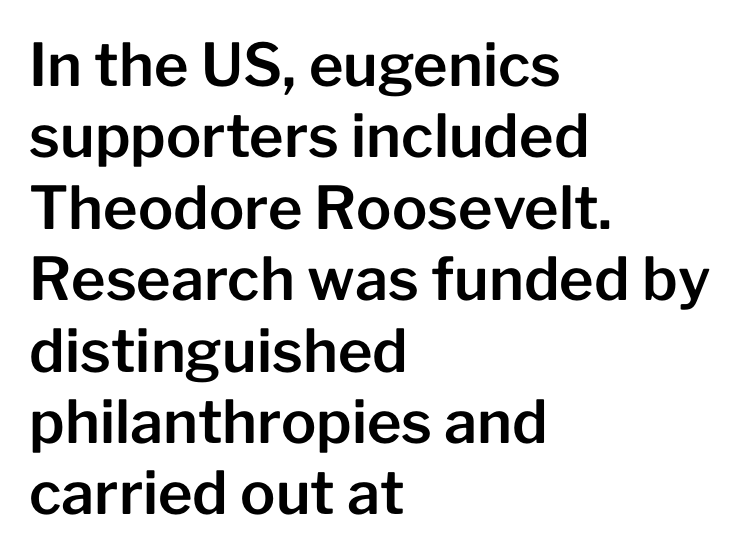
Q: Is the text italic (slanted)? A: No, it is upright.
Q: Is the typeface a serif or a sans-serif typeface? A: Sans-serif.
Q: Is the text underlined? A: No.
Q: How is the paragraph aligned? A: Left-aligned.
Q: Is the spacing between letters normal or unusually wide? A: Normal.
Q: Width (condensed, normal, or wide)? A: Normal.
Q: Stroke contrast? A: Low.
Q: x-height? A: Medium.
Q: Monospaced? A: No.
